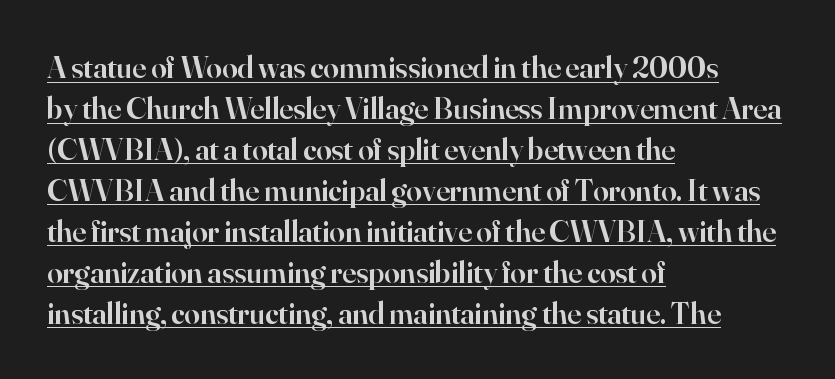
This rendering employs a face with finishing strokes, i.e., a serif. The rendering uses a moderate line-height, typical for paragraphs. Proportional: the letters do not fall into vertical columns. Somebody hit Ctrl+U on this one — the words are underlined. Caption: standard tracking, unaltered. Weight check: semibold — heavier than regular, not quite bold.
